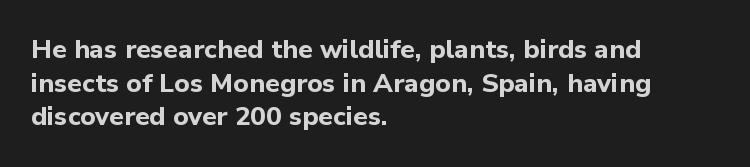
Regarding leading, the lines here are spaced in the standard way. Nothing unusual about the tracking: characters are spaced as the font intends. Clear beneath every line of the passage. The compositor pushed each line to the left boundary. Ascenders rise straight up at ninety degrees. The font is running at its bold setting.
